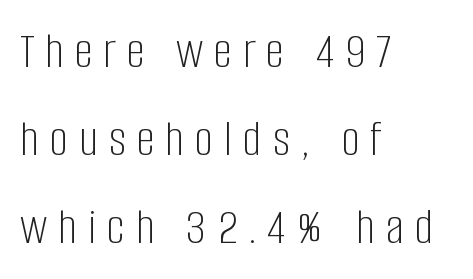
{"serif": "no", "italic": "no", "bold": "no", "weight": "light", "width": "condensed", "stroke_contrast": "low", "x_height": "large", "monospaced": "no", "underline": "no", "align": "left", "line_spacing": "normal", "line_spacing_ratio": 1.69, "letter_spacing": "wide", "letter_spacing_em": 0.21, "glyph_px": 52}
